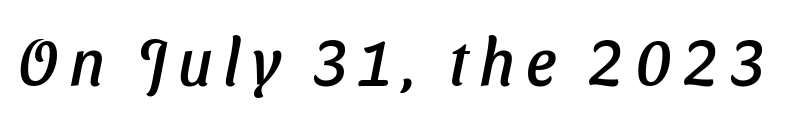
Q: Is the typeface a serif or a sans-serif typeface? A: Serif.
Q: Is the text underlined? A: No.
Q: Width (condensed, normal, or wide)? A: Normal.
Q: Stroke contrast? A: Low.
Q: x-height? A: Medium.
Q: Monospaced? A: No.
